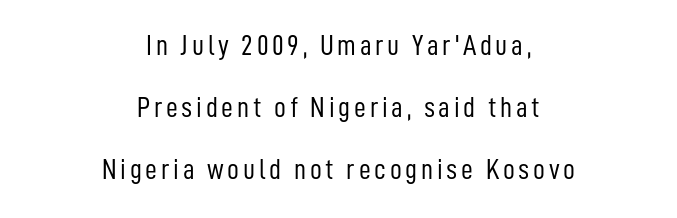
The image shows 29 px light, condensed sans-serif type, upright; set centered, loose line spacing (2.13x), not underlined; low stroke contrast and a medium x-height.
